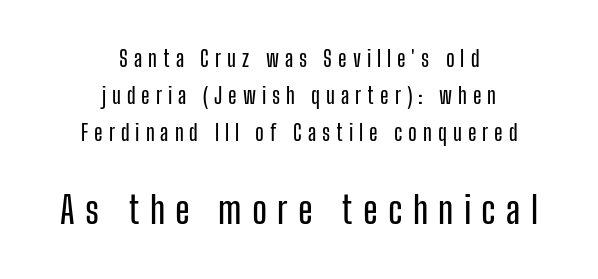
{"serif": "no", "italic": "no", "width": "condensed", "stroke_contrast": "low", "x_height": "medium", "monospaced": "no", "underline": "no", "align": "center", "line_spacing": "normal", "line_spacing_ratio": 1.68, "letter_spacing": "wide", "letter_spacing_em": 0.27, "larger_block": "second", "size_ratio": 1.73, "glyph_px": 38}
